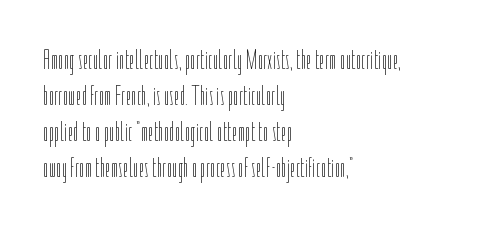
{"italic": "no", "bold": "no", "weight": "thin", "width": "condensed", "stroke_contrast": "low", "x_height": "medium", "monospaced": "no", "underline": "no", "align": "left", "line_spacing": "normal", "line_spacing_ratio": 1.28, "letter_spacing": "normal", "letter_spacing_em": 0.0, "glyph_px": 28}
